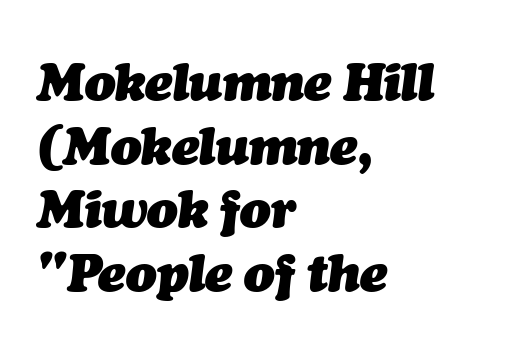
Q: Is the text bold? A: Yes.
Q: Is the text italic (slanted)? A: Yes, it leans right by about 7 degrees.
Q: Is the text underlined? A: No.
Q: How is the paragraph aligned? A: Left-aligned.
Q: Is the spacing between letters normal or unusually wide? A: Normal.
Q: Is the spacing between lines tight, normal or loose? A: Normal.
Q: Width (condensed, normal, or wide)? A: Normal.
Q: Stroke contrast? A: Medium.
Q: x-height? A: Medium.
Q: Monospaced? A: No.
